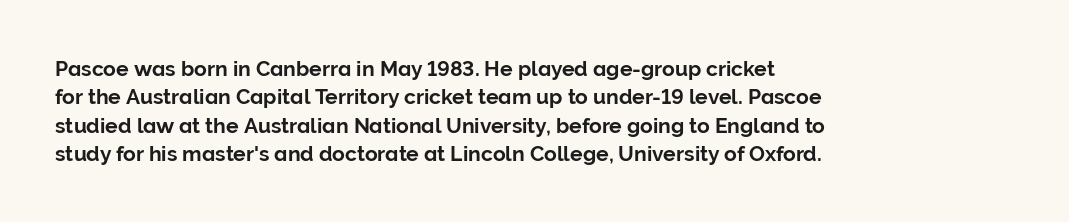
Posture: upright roman. The foot of each line stays bare and open. The passage shown stacks its lines at a standard gap. Alignment: flush left. The horizontal fit of the characters is conventional and even.
